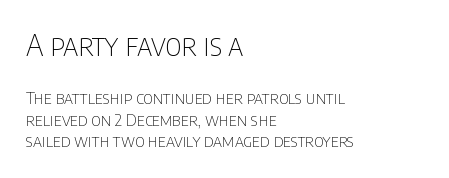
Q: Is the text bold? A: No.
Q: Is the text italic (slanted)? A: No, it is upright.
Q: Is the typeface a serif or a sans-serif typeface? A: Sans-serif.
Q: Is the text underlined? A: No.
Q: How is the paragraph aligned? A: Left-aligned.
Q: Is the spacing between letters normal or unusually wide? A: Normal.
Q: Is the spacing between lines tight, normal or loose? A: Normal.
Q: Which block of text is set in a larger size, the first (top) or the second (bottom)? A: The first (top) one.
Q: Width (condensed, normal, or wide)? A: Condensed.
Q: Stroke contrast? A: Low.
Q: x-height? A: Large.
Q: Monospaced? A: No.
